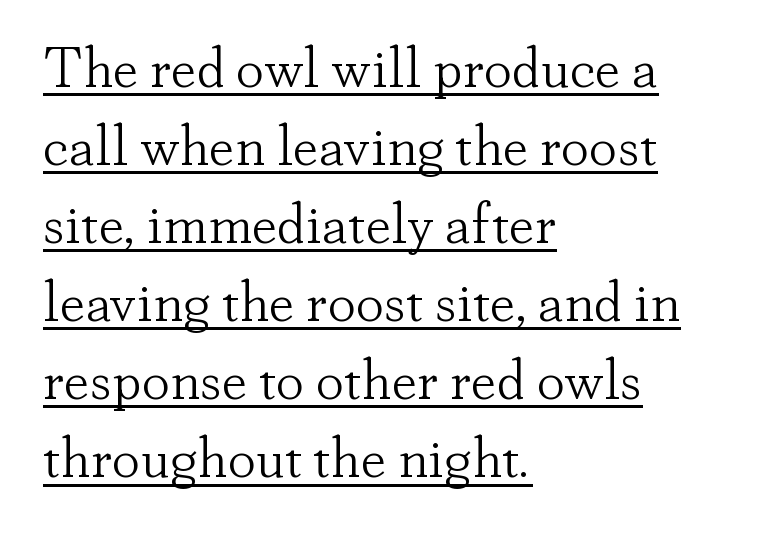
{"serif": "yes", "italic": "no", "bold": "no", "weight": "light", "width": "normal", "stroke_contrast": "low", "x_height": "small", "monospaced": "no", "underline": "yes", "align": "left", "line_spacing": "normal", "line_spacing_ratio": 1.37, "letter_spacing": "normal", "letter_spacing_em": 0.0, "glyph_px": 57}
